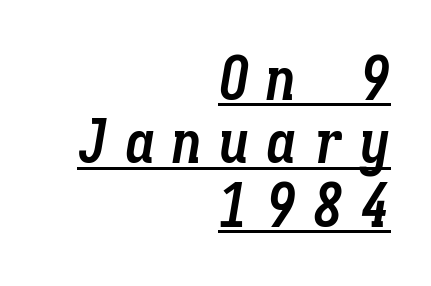
The image shows 61 px semibold, condensed type, italic (leaning right), monospaced; set right-aligned, tight line spacing (1.04x), unusually wide letter spacing (+0.27 em), underlined; low stroke contrast and a medium x-height.
